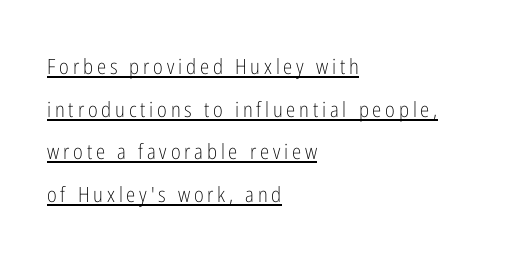
Ascenders rise straight up at ninety degrees. You can see a thin bar hugging the bottom of the glyphs. Widely set lines give the paragraph a tall, airy silhouette. Each stroke keeps to a modest, everyday thickness or less. These lines stack with their left ends in a neat column.
